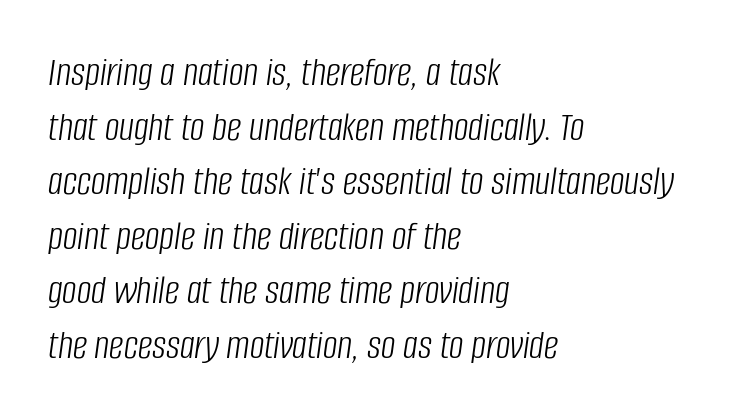
Q: Is the text bold? A: No.
Q: Is the text italic (slanted)? A: Yes, it leans right by about 8 degrees.
Q: Is the text underlined? A: No.
Q: How is the paragraph aligned? A: Left-aligned.
Q: Is the spacing between letters normal or unusually wide? A: Normal.
Q: Is the spacing between lines tight, normal or loose? A: Normal.
Q: Width (condensed, normal, or wide)? A: Condensed.
Q: Stroke contrast? A: Low.
Q: x-height? A: Large.
Q: Monospaced? A: No.
